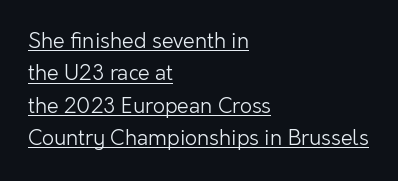
Q: Is the text bold? A: No.
Q: Is the text italic (slanted)? A: No, it is upright.
Q: Is the text underlined? A: Yes.
Q: How is the paragraph aligned? A: Left-aligned.
Q: Is the spacing between letters normal or unusually wide? A: Normal.
Q: Is the spacing between lines tight, normal or loose? A: Normal.
